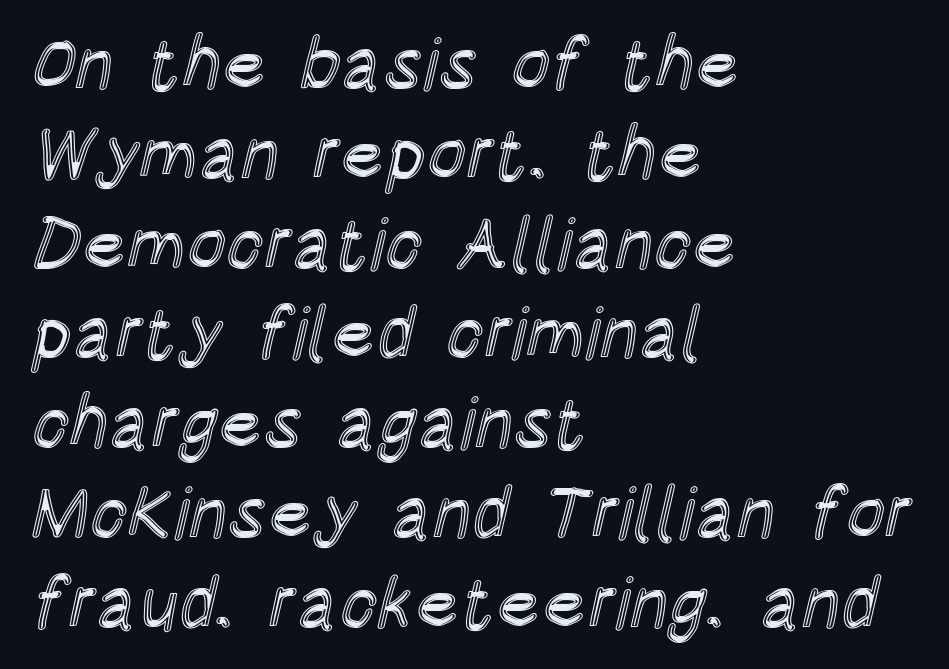
Notice how the passage keeps a crisp vertical edge on the left only. The specimen omits any rule beneath the text block's lines. Character widths vary here, with narrow letters taking less room than wide ones. The face used here is rendered with its standard letterfit.
